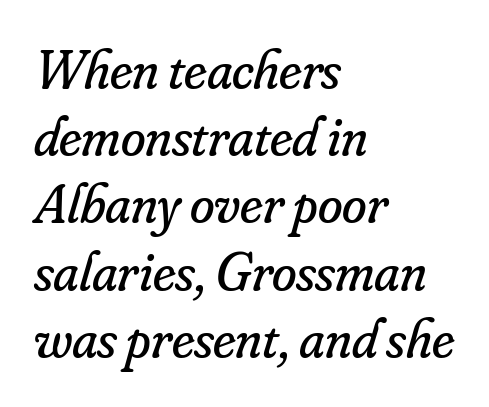
Yep, that's italic — everything's leaning. Typographically, this falls in the serif category. This reads as an unemphasized weight, regular at the heaviest. These lines stack with their left ends in a neat column.
